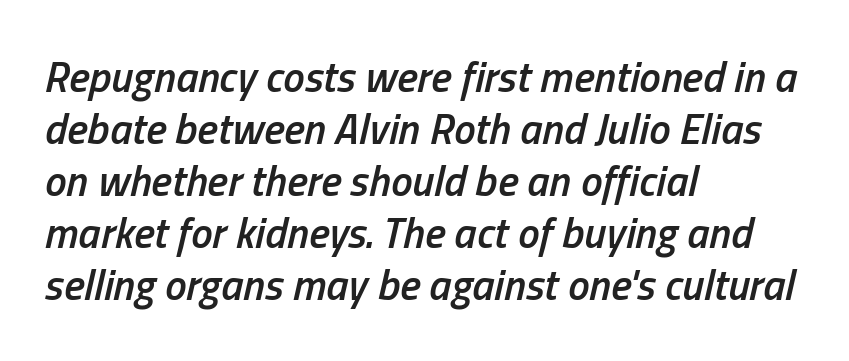
Notice the strokes are somewhat thickened but not fully heavy: this is a semibold. Plain, unruled lines of type. Horizontal alignment here is leftward, the default for most running prose. A typesetter would call this proportional, since set widths differ per character. Tracking here is standard; glyphs follow each other at the usual distance. Compared with ordinary roman type, these characters are visibly tilted.
